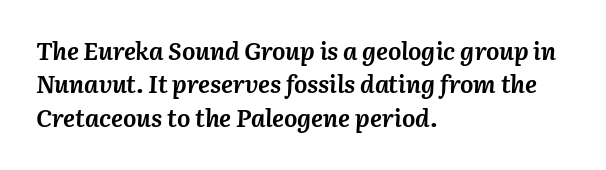
The image shows 25 px bold type, italic (leaning right); set left-aligned, normal line spacing (1.34x), normal letter spacing, not underlined.
